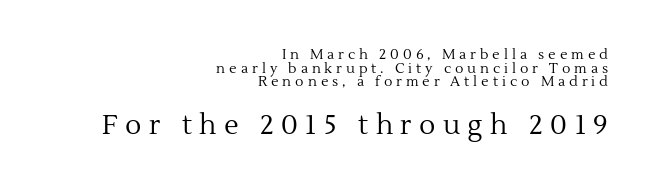
{"italic": "no", "bold": "no", "underline": "no", "align": "right", "line_spacing": "tight", "line_spacing_ratio": 0.98, "letter_spacing": "wide", "letter_spacing_em": 0.28, "larger_block": "second", "size_ratio": 1.93, "glyph_px": 27}
